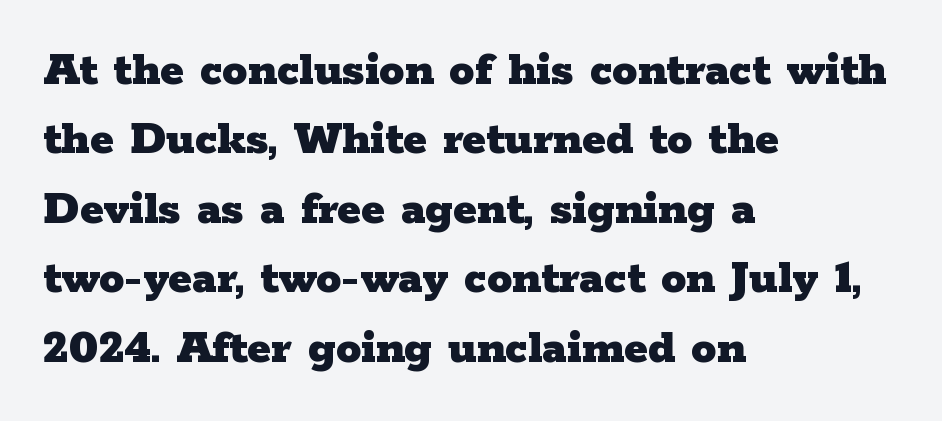
Q: Is the text bold? A: Yes.
Q: Is the text italic (slanted)? A: No, it is upright.
Q: Is the typeface a serif or a sans-serif typeface? A: Serif.
Q: Is the text underlined? A: No.
Q: How is the paragraph aligned? A: Left-aligned.
Q: Is the spacing between letters normal or unusually wide? A: Normal.
Q: Is the spacing between lines tight, normal or loose? A: Normal.
Q: Width (condensed, normal, or wide)? A: Wide.
Q: Stroke contrast? A: Low.
Q: x-height? A: Medium.
Q: Monospaced? A: No.
